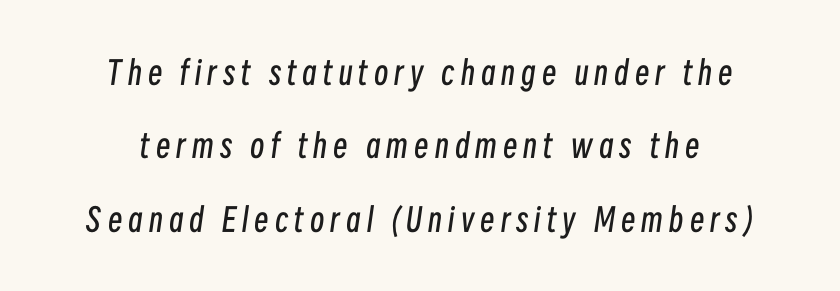
The image shows 32 px regular-weight, condensed type, italic (leaning right); set centered, loose line spacing (2.29x), not underlined; low stroke contrast and a medium x-height.
